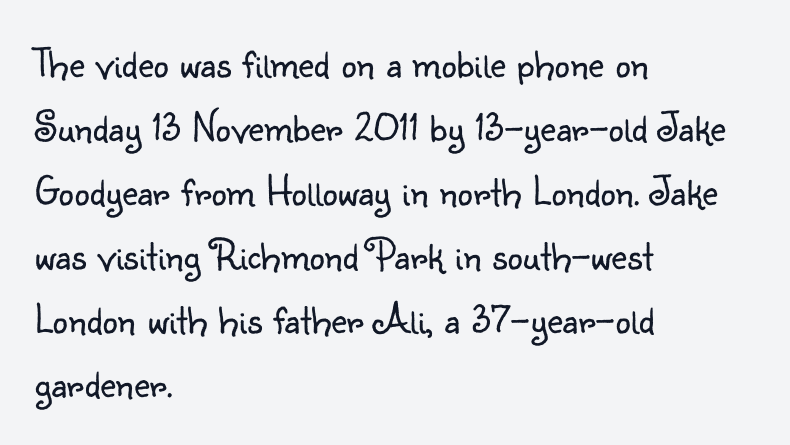
Each letter keeps its own natural width here, so spacing adapts to shape. Inter-character spacing is left at the font's built-in metrics. The rendering anchors every line to the left-hand side. Rule under the text: the space is simply empty. Honestly, the row spacing looks completely unremarkable. I'd call this a sans setting — the letters go barefoot.
